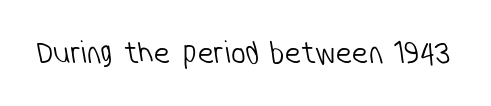
Stroke terminals: plain, sans-serif. Tracking here is standard; glyphs follow each other at the usual distance. Do the characters align in a grid? No, the font is proportional. The space directly below the letters is spotless. No heavy texture on the line: the type isn't bold.
